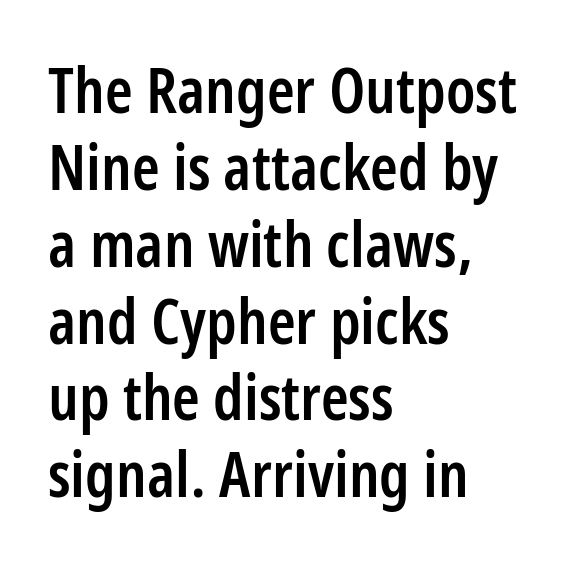
Q: Is the text bold? A: Semi-bold.
Q: Is the text italic (slanted)? A: No, it is upright.
Q: Is the typeface a serif or a sans-serif typeface? A: Sans-serif.
Q: Is the text underlined? A: No.
Q: How is the paragraph aligned? A: Left-aligned.
Q: Is the spacing between letters normal or unusually wide? A: Normal.
Q: Width (condensed, normal, or wide)? A: Condensed.
Q: Stroke contrast? A: Low.
Q: x-height? A: Medium.
Q: Monospaced? A: No.
